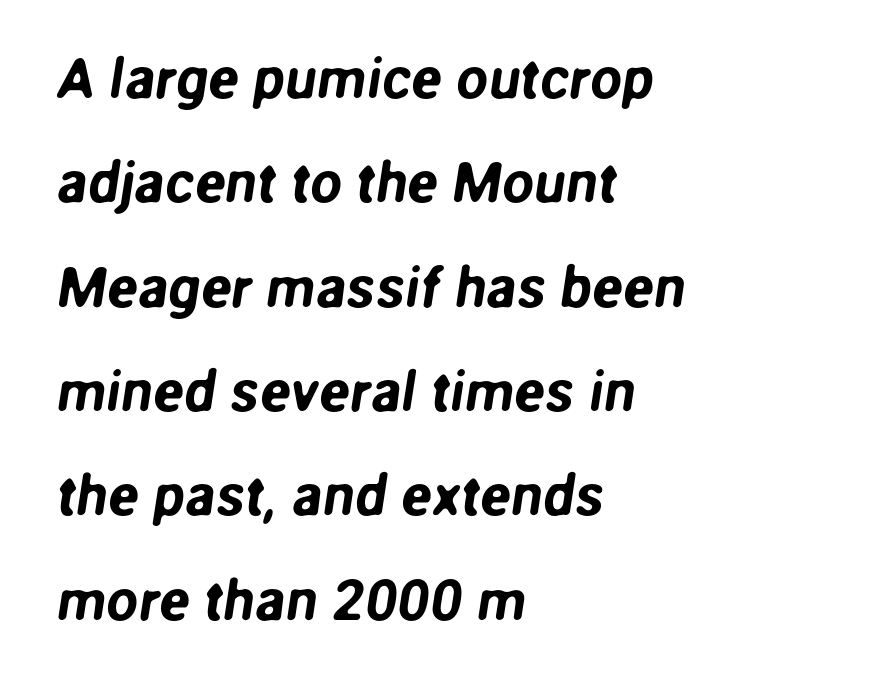
Q: Is the typeface a serif or a sans-serif typeface? A: Sans-serif.
Q: Is the text underlined? A: No.
Q: How is the paragraph aligned? A: Left-aligned.
Q: Is the spacing between letters normal or unusually wide? A: Normal.
Q: Width (condensed, normal, or wide)? A: Normal.
Q: Stroke contrast? A: Low.
Q: x-height? A: Medium.
Q: Monospaced? A: No.
